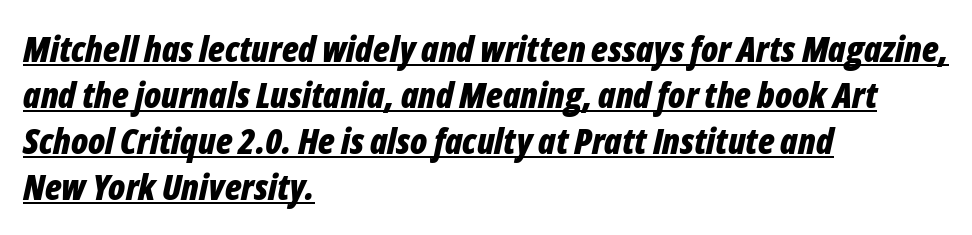
Set as a true bold cut, around the 700 mark. Whoever set this chose a conventional vertical rhythm. Posture: slanted. The specimen includes a rule beneath the text block's lines. This sample is left-justified, so line endings fall wherever the words run out.
